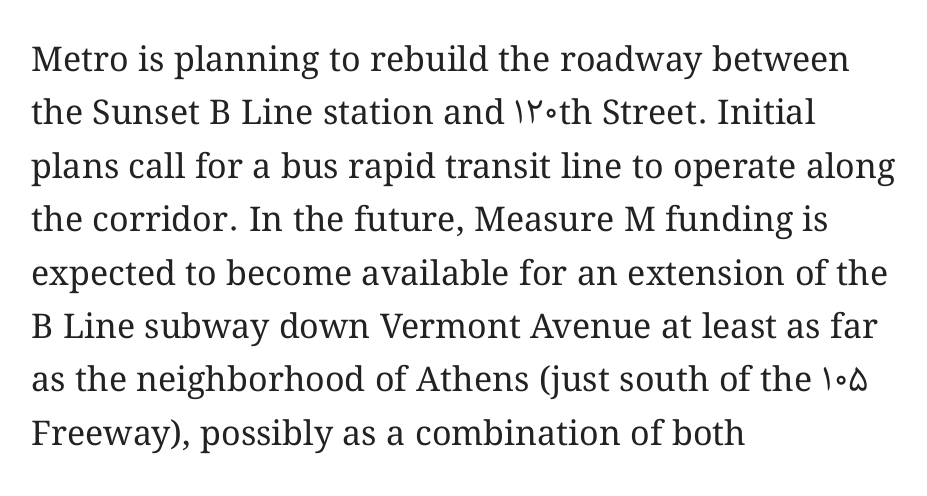
{"italic": "no", "bold": "no", "weight": "regular", "width": "normal", "stroke_contrast": "medium", "x_height": "medium", "monospaced": "no", "underline": "no", "align": "left", "line_spacing": "normal", "line_spacing_ratio": 1.57, "letter_spacing": "normal", "letter_spacing_em": 0.0, "glyph_px": 34}
